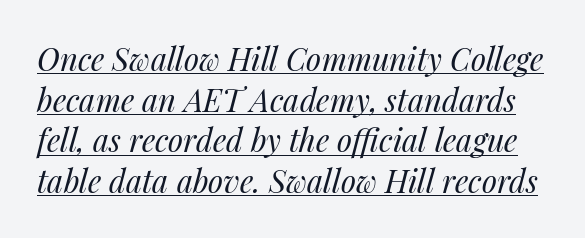
The words here are underlined. Character widths vary here, with narrow letters taking less room than wide ones. The leading is moderate, giving the passage an even texture. No extra ink here — the face is not bold. The passage shown leans; its letterforms are oblique. Letter spacing: default.
